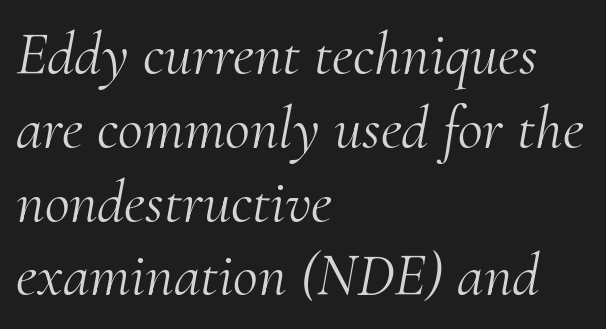
Unmarked baselines from the first word to the last. Horizontal alignment here is leftward, the default for most running prose. Looks like regular typesetting: each glyph gets only the width it needs. This sample uses a serif face. The letterforms sit shoulder to shoulder at normal distance. When letters slant like this, we call the style italic.
